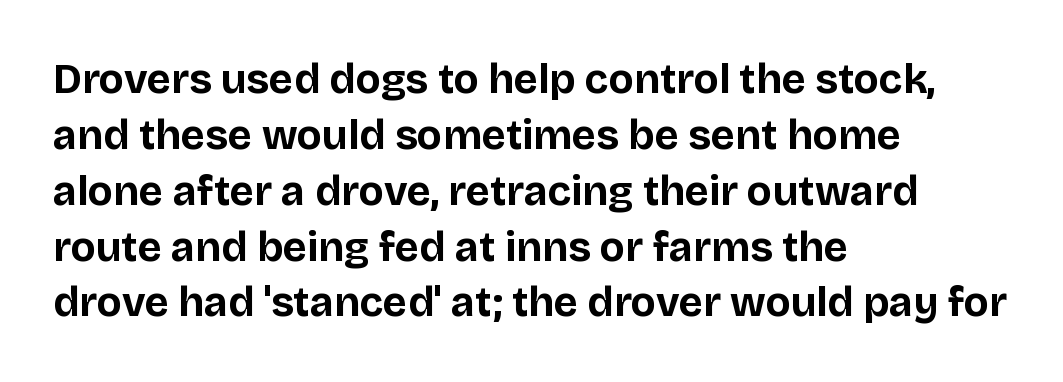
Q: Is the text bold? A: Yes.
Q: Is the text italic (slanted)? A: No, it is upright.
Q: Is the typeface a serif or a sans-serif typeface? A: Sans-serif.
Q: Is the text underlined? A: No.
Q: How is the paragraph aligned? A: Left-aligned.
Q: Is the spacing between letters normal or unusually wide? A: Normal.
Q: Is the spacing between lines tight, normal or loose? A: Normal.
Q: Width (condensed, normal, or wide)? A: Normal.
Q: Stroke contrast? A: Low.
Q: x-height? A: Large.
Q: Monospaced? A: No.
